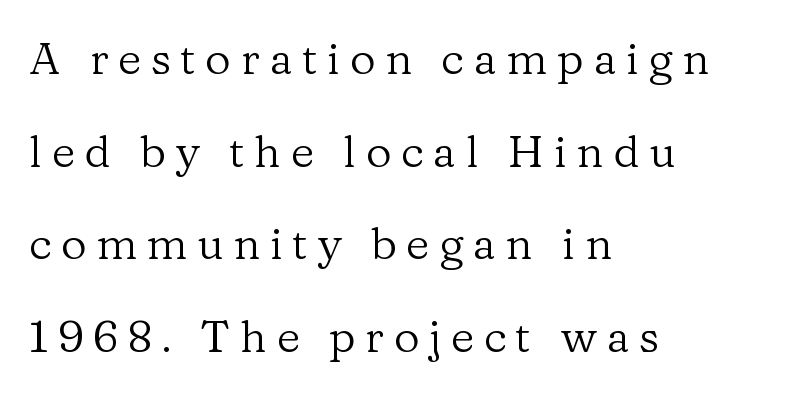
{"serif": "yes", "italic": "no", "bold": "no", "weight": "regular", "width": "normal", "stroke_contrast": "low", "x_height": "medium", "monospaced": "no", "underline": "no", "align": "left", "line_spacing": "loose", "line_spacing_ratio": 2.06, "letter_spacing": "wide", "letter_spacing_em": 0.21, "glyph_px": 45}
